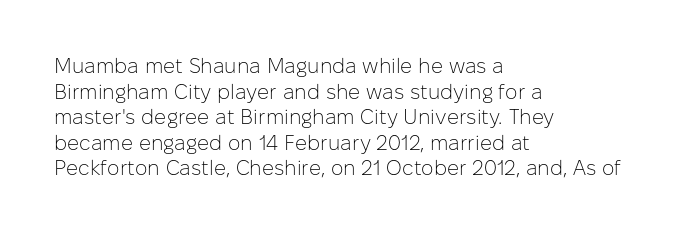
{"italic": "no", "bold": "no", "underline": "no", "align": "left", "line_spacing_ratio": 1.22, "letter_spacing": "normal", "letter_spacing_em": 0.0, "glyph_px": 21}
